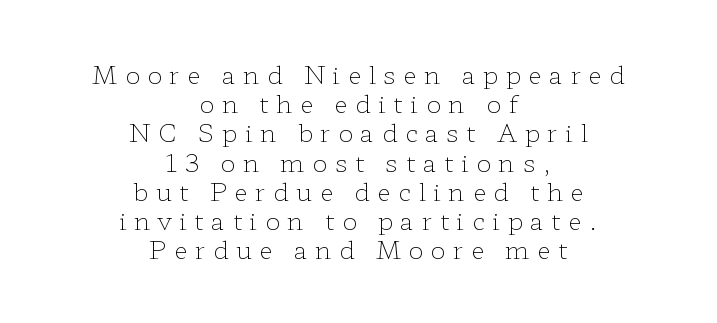
{"italic": "no", "bold": "no", "underline": "no", "align": "center", "line_spacing_ratio": 1.17, "letter_spacing": "wide", "letter_spacing_em": 0.3, "glyph_px": 25}
